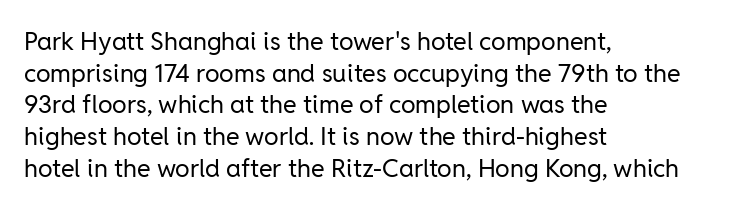
Q: Is the text bold? A: No.
Q: Is the text italic (slanted)? A: No, it is upright.
Q: Is the text underlined? A: No.
Q: How is the paragraph aligned? A: Left-aligned.
Q: Is the spacing between letters normal or unusually wide? A: Normal.
Q: Is the spacing between lines tight, normal or loose? A: Normal.
